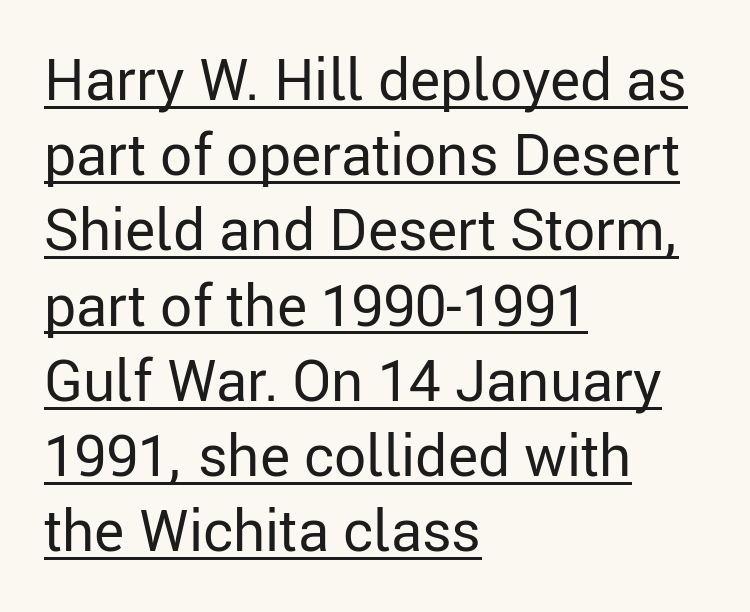
Q: Is the text bold? A: No.
Q: Is the text italic (slanted)? A: No, it is upright.
Q: Is the typeface a serif or a sans-serif typeface? A: Sans-serif.
Q: Is the text underlined? A: Yes.
Q: How is the paragraph aligned? A: Left-aligned.
Q: Is the spacing between letters normal or unusually wide? A: Normal.
Q: Is the spacing between lines tight, normal or loose? A: Normal.
Q: Width (condensed, normal, or wide)? A: Normal.
Q: Stroke contrast? A: Low.
Q: x-height? A: Medium.
Q: Monospaced? A: No.
